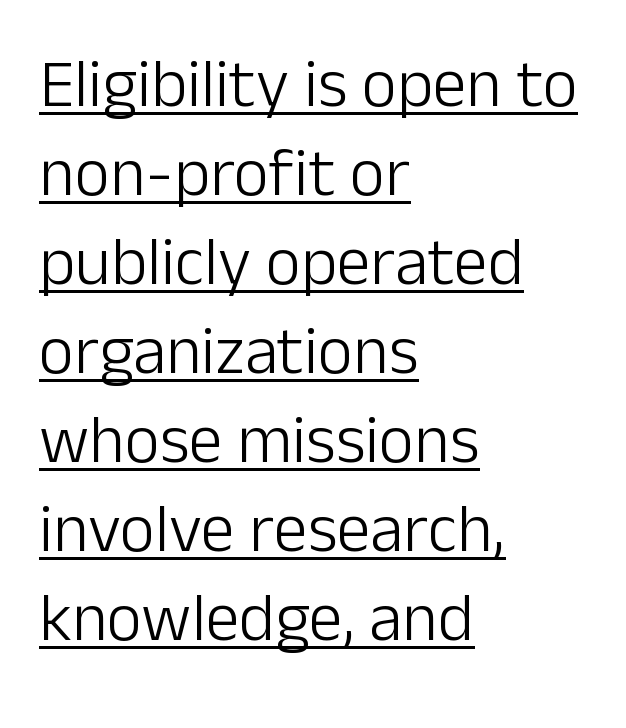
Q: Is the text bold? A: No.
Q: Is the text italic (slanted)? A: No, it is upright.
Q: Is the typeface a serif or a sans-serif typeface? A: Sans-serif.
Q: Is the text underlined? A: Yes.
Q: How is the paragraph aligned? A: Left-aligned.
Q: Is the spacing between letters normal or unusually wide? A: Normal.
Q: Is the spacing between lines tight, normal or loose? A: Normal.
Q: Width (condensed, normal, or wide)? A: Normal.
Q: Stroke contrast? A: Low.
Q: x-height? A: Medium.
Q: Monospaced? A: No.
